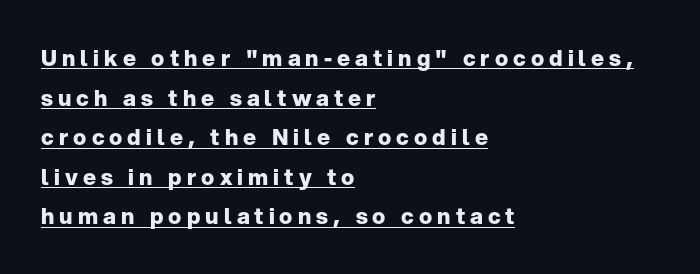
Q: Is the text bold? A: Yes.
Q: Is the text italic (slanted)? A: No, it is upright.
Q: Is the text underlined? A: Yes.
Q: How is the paragraph aligned? A: Left-aligned.
Q: Is the spacing between letters normal or unusually wide? A: Unusually wide.
